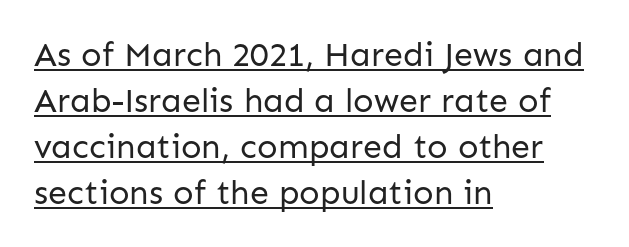
Unlike a traditional serif, this face leaves its strokes unadorned. The letterforms sit at book weight or below. The rendering uses natural spacing where letterforms have individual widths. The specimen reads as upright at a glance.
